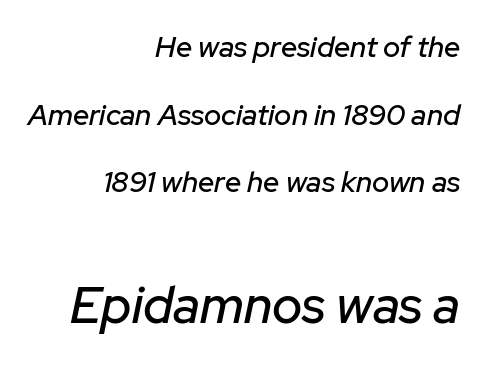
This sample trades compactness for vertical openness between lines. The words here are not underlined. Character widths vary here, with narrow letters taking less room than wide ones. The type is set solid horizontally, with unmodified tracking. Note: smaller setting up top, larger setting below.
